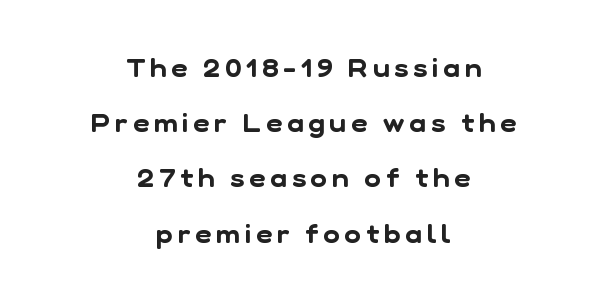
{"underline": "no", "align": "center", "line_spacing": "loose", "line_spacing_ratio": 2.21, "letter_spacing": "wide", "letter_spacing_em": 0.2, "glyph_px": 25}
